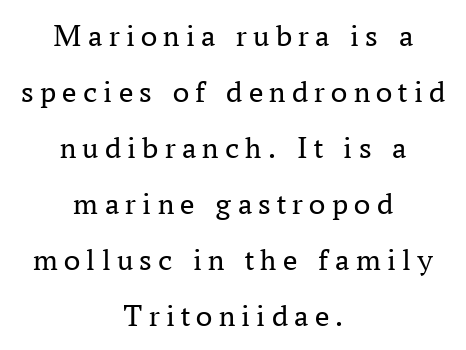
The image shows 32 px regular-weight serif type, upright; set centered, line spacing 1.75x, unusually wide letter spacing (+0.2 em), not underlined; medium stroke contrast and a medium x-height.
